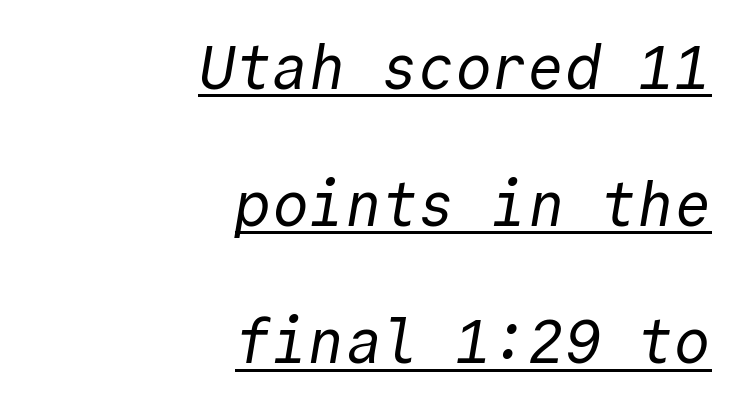
Q: Is the text bold? A: No.
Q: Is the typeface a serif or a sans-serif typeface? A: Sans-serif.
Q: Is the text underlined? A: Yes.
Q: How is the paragraph aligned? A: Right-aligned.
Q: Is the spacing between letters normal or unusually wide? A: Normal.
Q: Is the spacing between lines tight, normal or loose? A: Loose.
Q: Width (condensed, normal, or wide)? A: Normal.
Q: x-height? A: Medium.
Q: Monospaced? A: Yes.
